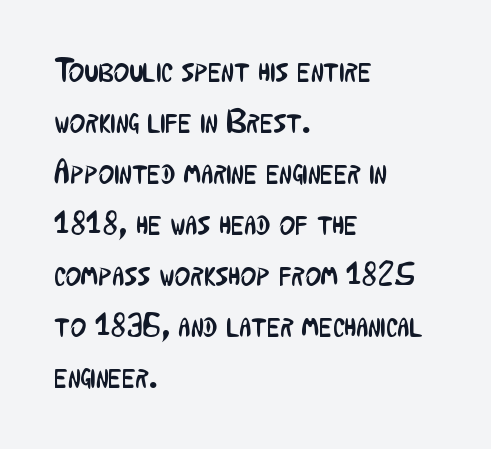
Compared with typical paragraphs, the rows here are spaced about the same. The strokes carry an ordinary text weight at most. Vertical strokes here are truly vertical. The typeface chosen for these lines omits serifs. Underlining? Definitely not there. The letters advance in unequal steps, a hallmark of proportional type.
